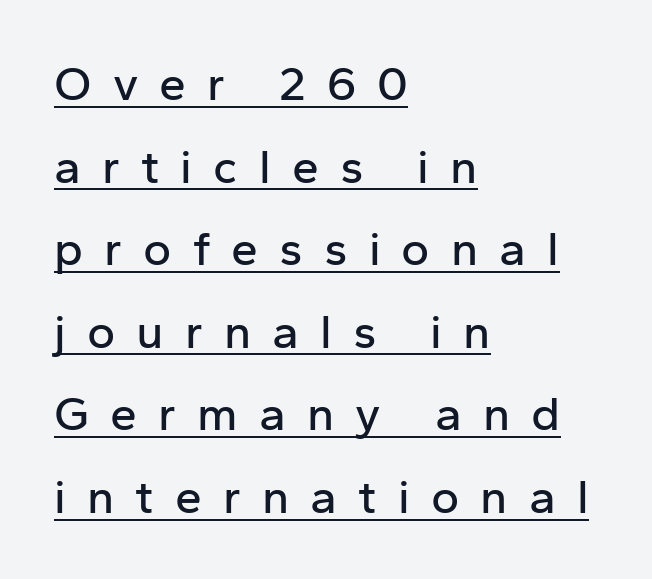
Q: Is the text italic (slanted)? A: No, it is upright.
Q: Is the typeface a serif or a sans-serif typeface? A: Sans-serif.
Q: Is the text underlined? A: Yes.
Q: How is the paragraph aligned? A: Left-aligned.
Q: Is the spacing between letters normal or unusually wide? A: Unusually wide.
Q: Width (condensed, normal, or wide)? A: Normal.
Q: Stroke contrast? A: Low.
Q: x-height? A: Medium.
Q: Monospaced? A: No.
